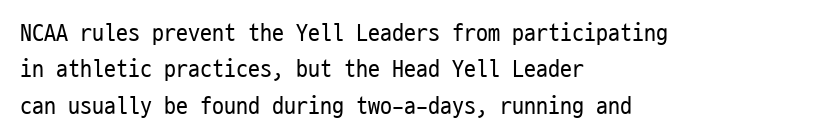
The image shows 24 px text type, upright; set left-aligned, normal line spacing (1.52x), normal letter spacing, not underlined.
